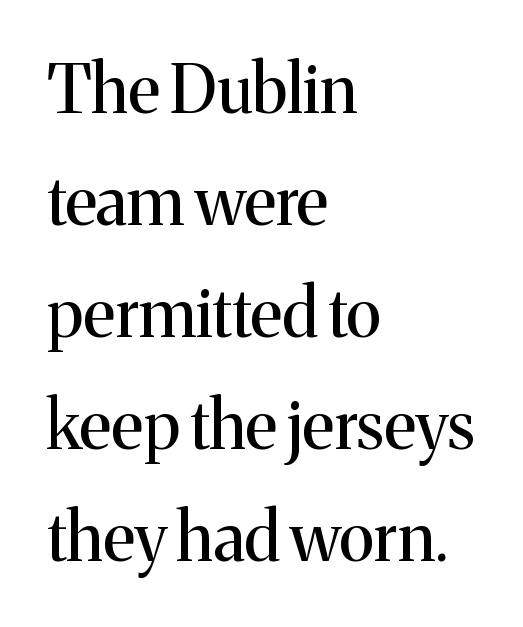
{"serif": "yes", "italic": "no", "bold": "no", "weight": "regular", "width": "normal", "stroke_contrast": "medium", "x_height": "medium", "monospaced": "no", "underline": "no", "align": "left", "line_spacing": "normal", "line_spacing_ratio": 1.67, "letter_spacing": "normal", "letter_spacing_em": 0.0, "glyph_px": 67}
